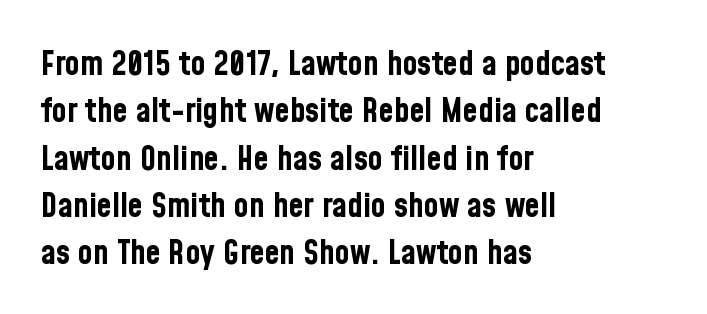
{"serif": "no", "italic": "no", "bold": "yes", "weight": "bold", "width": "condensed", "stroke_contrast": "low", "x_height": "medium", "monospaced": "no", "underline": "no", "align": "left", "line_spacing": "normal", "line_spacing_ratio": 1.39, "letter_spacing": "normal", "letter_spacing_em": 0.0, "glyph_px": 34}
